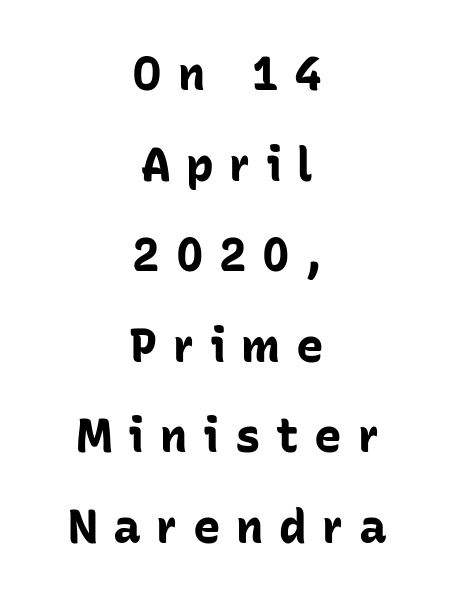
Compared with typical paragraphs, the rows here are farther apart. The typeface chosen for these lines omits serifs. A typesetter would call this proportional, since set widths differ per character. Ordinary non-slanted type is in use.
